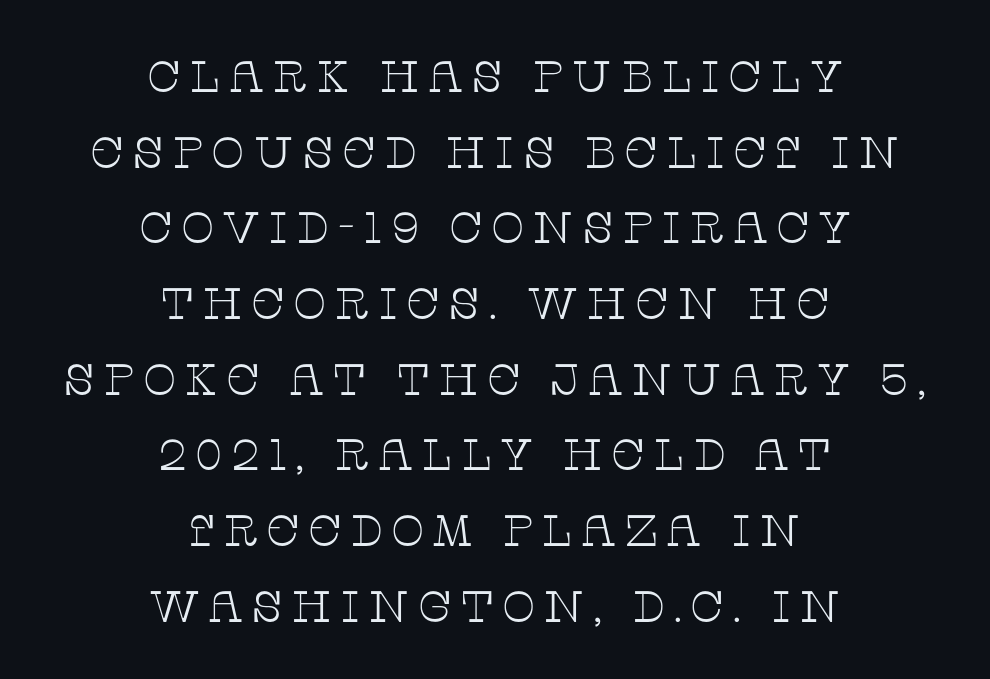
Note the varied advance widths — an 'i' is clearly narrower than an 'm'. Tall strokes in this sample are plumb rather than angled. The letters look calm and open, with moderate or lighter stems. Alignment: centered.
